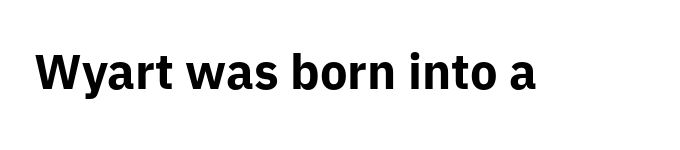
{"serif": "no", "italic": "no", "bold": "yes", "weight": "bold", "width": "normal", "stroke_contrast": "low", "x_height": "medium", "monospaced": "no", "underline": "no", "letter_spacing": "normal", "letter_spacing_em": 0.0, "glyph_px": 49}
